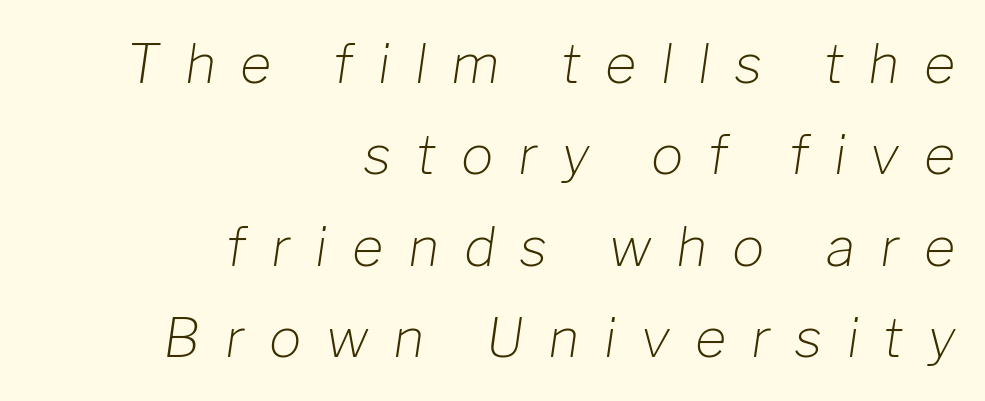
{"italic": "yes", "lean": "right", "slant_degrees": 8, "bold": "no", "weight": "light", "width": "normal", "stroke_contrast": "low", "x_height": "medium", "monospaced": "no", "underline": "no", "align": "right", "line_spacing": "normal", "line_spacing_ratio": 1.69, "letter_spacing": "wide", "letter_spacing_em": 0.46, "glyph_px": 54}
